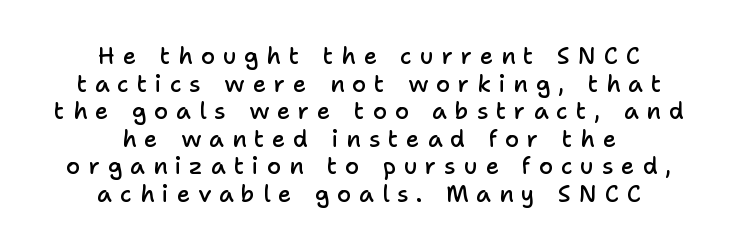
Q: Is the text bold? A: Semi-bold.
Q: Is the text italic (slanted)? A: No, it is upright.
Q: Is the text underlined? A: No.
Q: How is the paragraph aligned? A: Centered.
Q: Is the spacing between letters normal or unusually wide? A: Unusually wide.
